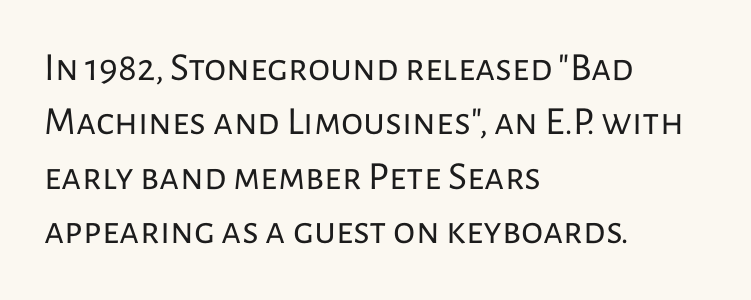
{"serif": "no", "italic": "no", "bold": "no", "weight": "regular", "width": "normal", "stroke_contrast": "low", "x_height": "medium", "monospaced": "no", "underline": "no", "align": "left", "line_spacing": "normal", "line_spacing_ratio": 1.36, "letter_spacing": "normal", "letter_spacing_em": 0.0, "glyph_px": 40}
